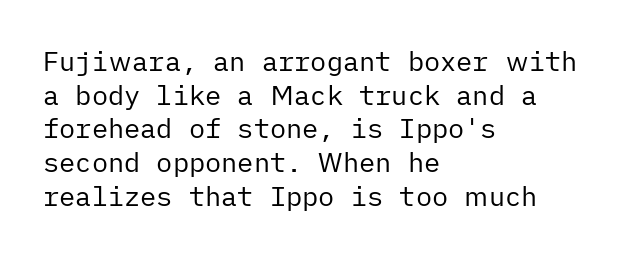
{"italic": "no", "bold": "no", "underline": "no", "align": "left", "line_spacing": "normal", "line_spacing_ratio": 1.25, "letter_spacing": "normal", "letter_spacing_em": 0.0, "glyph_px": 27}
